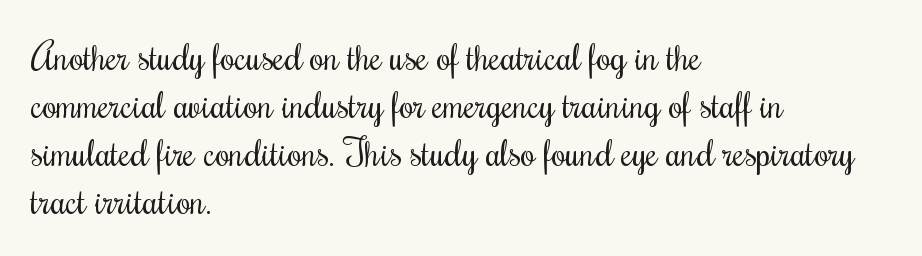
Q: Is the text bold? A: No.
Q: Is the text italic (slanted)? A: Yes.
Q: Is the typeface a serif or a sans-serif typeface? A: Serif.
Q: Is the text underlined? A: No.
Q: How is the paragraph aligned? A: Left-aligned.
Q: Is the spacing between letters normal or unusually wide? A: Normal.
Q: Is the spacing between lines tight, normal or loose? A: Normal.
Q: Width (condensed, normal, or wide)? A: Condensed.
Q: Stroke contrast? A: Medium.
Q: x-height? A: Small.
Q: Monospaced? A: No.
